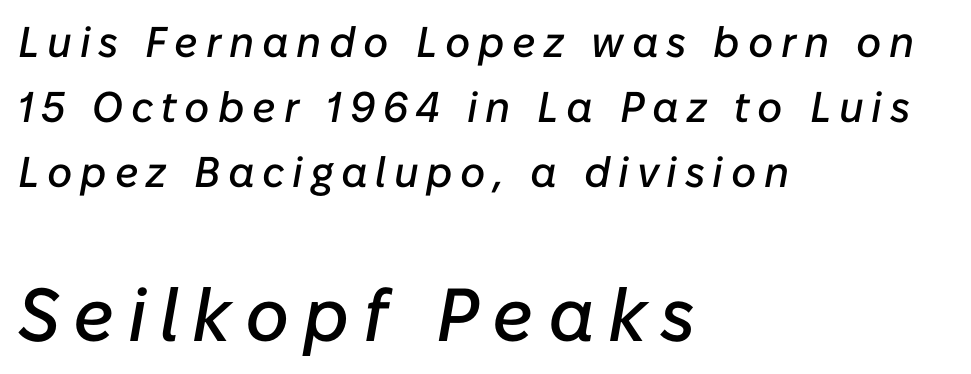
{"italic": "yes", "lean": "right", "slant_degrees": 10, "width": "normal", "stroke_contrast": "low", "x_height": "medium", "monospaced": "no", "underline": "no", "align": "left", "line_spacing": "normal", "line_spacing_ratio": 1.51, "larger_block": "second", "size_ratio": 1.74, "glyph_px": 75}
